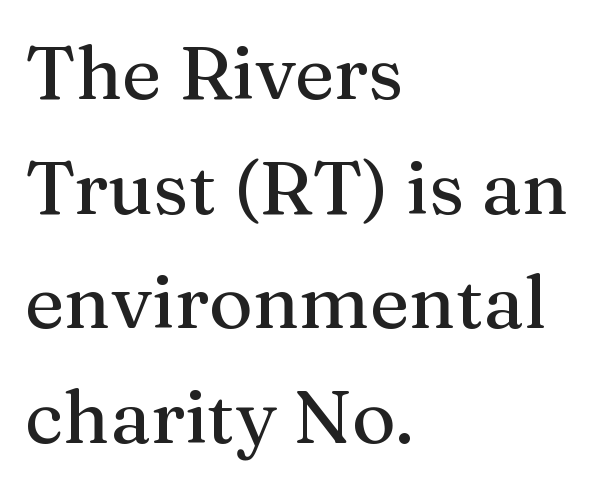
Compared with typical body copy, the letter spacing here is the same. Just letters on the line, the space beneath them empty. The paragraph has a hard left edge and a soft right edge. The letters advance in unequal steps, a hallmark of proportional type.
